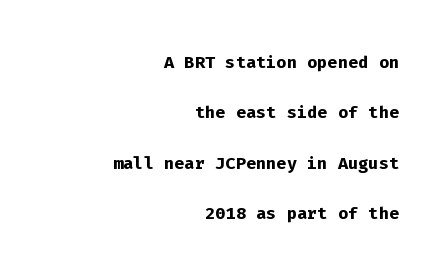
{"italic": "no", "bold": "yes", "underline": "no", "align": "right", "line_spacing": "loose", "line_spacing_ratio": 2.1, "letter_spacing": "normal", "letter_spacing_em": 0.0, "glyph_px": 24}
